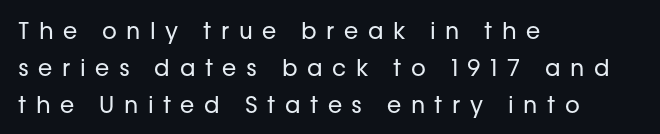
{"italic": "no", "bold": "no", "underline": "no", "align": "left", "line_spacing": "normal", "line_spacing_ratio": 1.6, "letter_spacing": "wide", "letter_spacing_em": 0.41, "glyph_px": 23}
